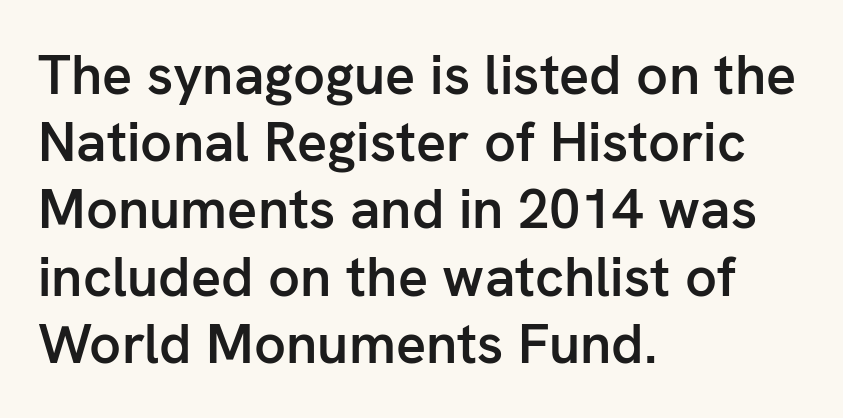
A typesetter would label this face a sans. The space beneath each line is pristine and unruled. Casual observation: everything's shoved over to the left. No extra tracking has been applied to these lines. Typesetter's note: demi weight, one step under bold. These lines are rendered in a variable-pitch font.
